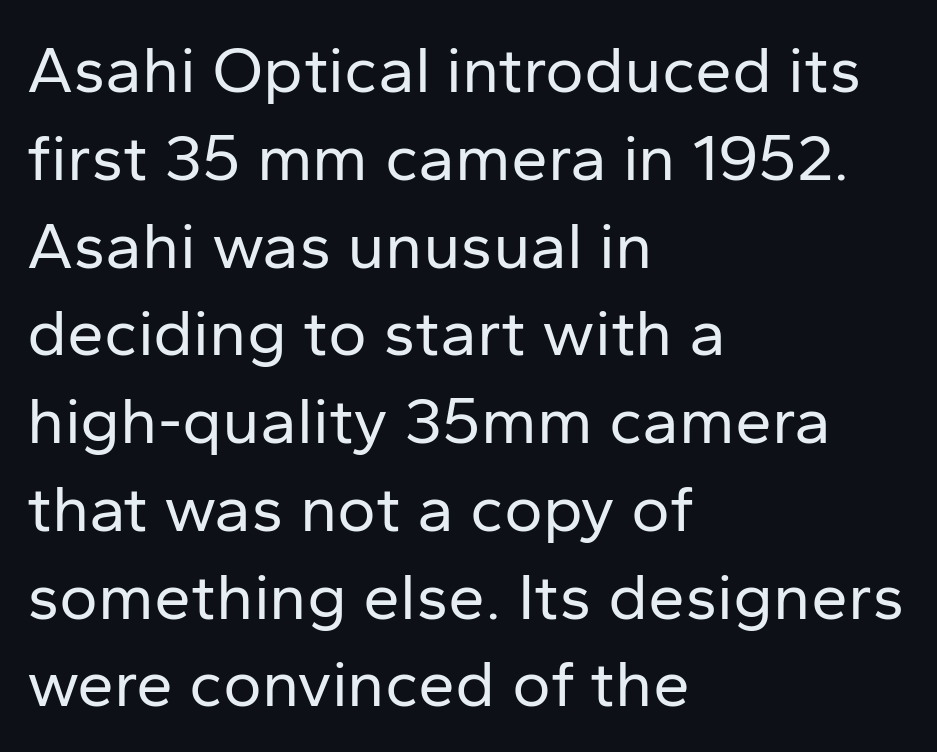
{"serif": "no", "italic": "no", "bold": "no", "weight": "regular", "width": "normal", "stroke_contrast": "low", "x_height": "medium", "monospaced": "no", "underline": "no", "align": "left", "line_spacing": "normal", "line_spacing_ratio": 1.33, "letter_spacing": "normal", "letter_spacing_em": 0.0, "glyph_px": 66}
